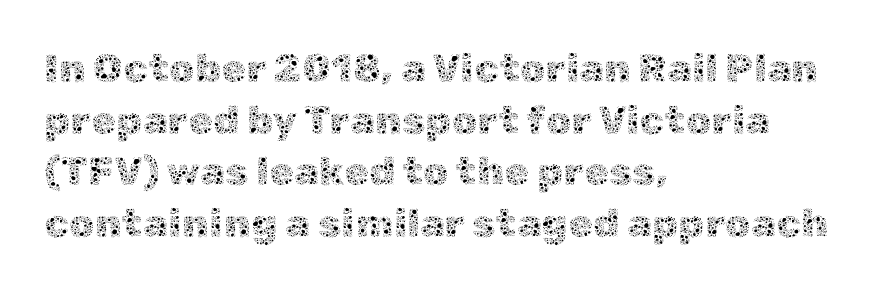
{"italic": "no", "bold": "no", "weight": "thin", "width": "normal", "x_height": "medium", "monospaced": "no", "underline": "no", "align": "left", "line_spacing": "normal", "line_spacing_ratio": 1.29, "letter_spacing": "normal", "letter_spacing_em": 0.0, "glyph_px": 40}
